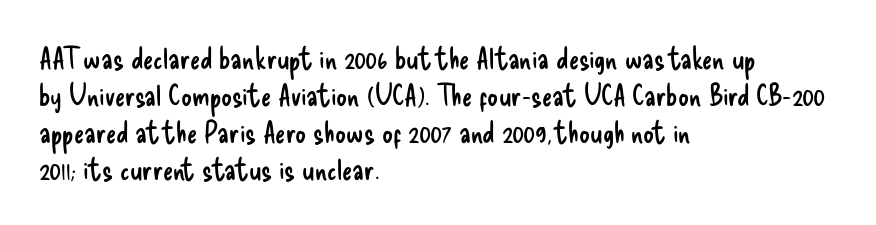
{"serif": "no", "italic": "no", "bold": "no", "weight": "regular", "width": "condensed", "stroke_contrast": "low", "x_height": "small", "monospaced": "no", "underline": "no", "align": "left", "line_spacing_ratio": 1.23, "letter_spacing": "normal", "letter_spacing_em": 0.0, "glyph_px": 30}
